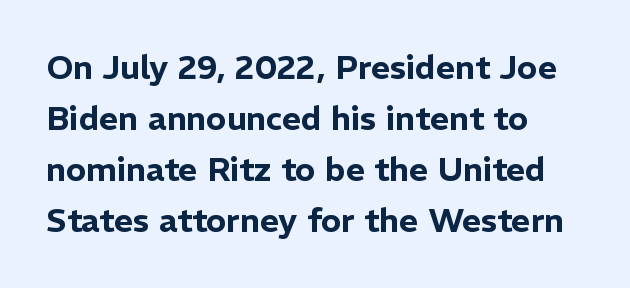
The lines in this sample share a left origin and differ only in where they stop. Compared with typical paragraphs, the rows here are spaced about the same. Compared with typical body copy, the letter spacing here is the same. Check under the words: just untouched page. What kind of face is this? One without serifs — a sans.
